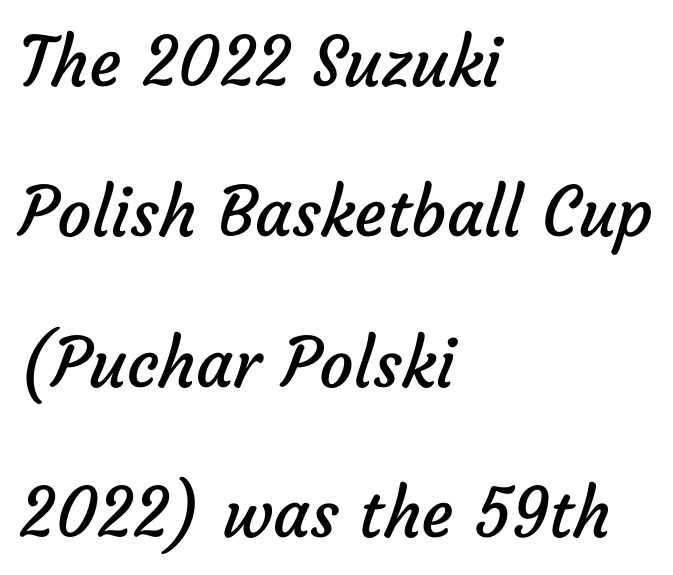
{"serif": "no", "bold": "no", "weight": "regular", "width": "normal", "stroke_contrast": "low", "x_height": "medium", "monospaced": "no", "underline": "no", "align": "left", "line_spacing": "loose", "line_spacing_ratio": 2.21, "letter_spacing": "normal", "letter_spacing_em": 0.0, "glyph_px": 68}
